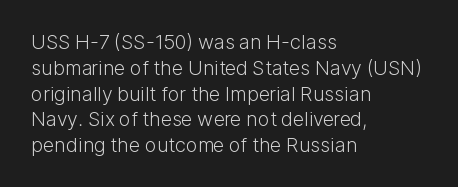
Q: Is the text bold? A: No.
Q: Is the text italic (slanted)? A: No, it is upright.
Q: Is the text underlined? A: No.
Q: How is the paragraph aligned? A: Left-aligned.
Q: Is the spacing between letters normal or unusually wide? A: Normal.
Q: Is the spacing between lines tight, normal or loose? A: Normal.
